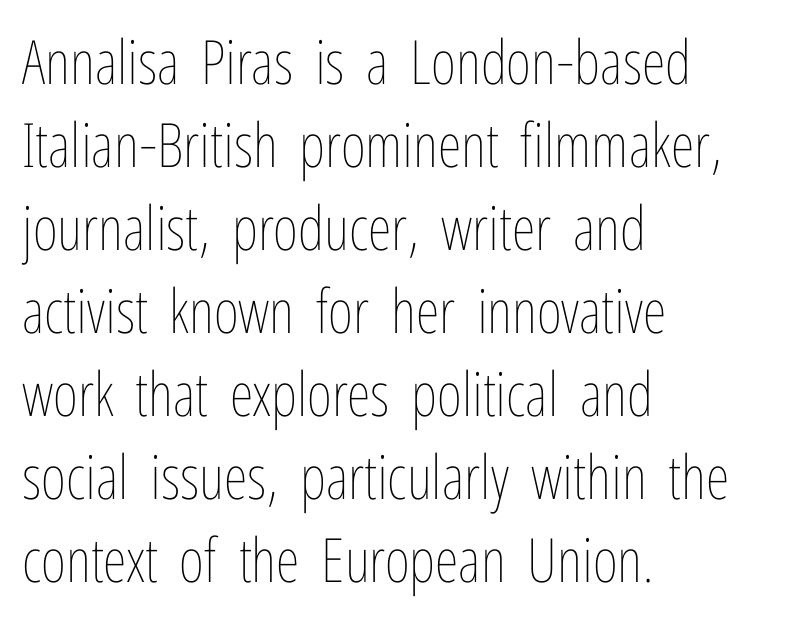
{"italic": "no", "bold": "no", "weight": "thin", "width": "condensed", "stroke_contrast": "low", "x_height": "medium", "monospaced": "no", "underline": "no", "align": "left", "line_spacing": "normal", "line_spacing_ratio": 1.36, "letter_spacing": "normal", "letter_spacing_em": 0.0, "glyph_px": 61}
